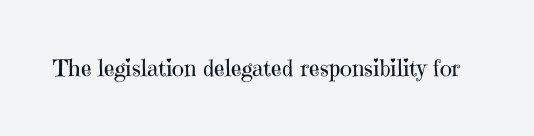
Q: Is the text bold? A: No.
Q: Is the text italic (slanted)? A: No, it is upright.
Q: Is the text underlined? A: No.
Q: Is the spacing between letters normal or unusually wide? A: Normal.
